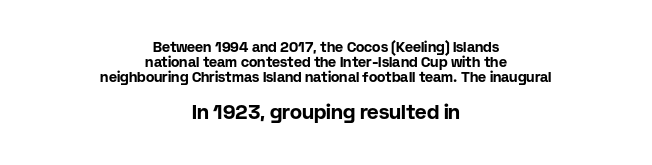
The image shows 20 px bold type, upright; set centered, tight line spacing (1.08x), normal letter spacing, not underlined; the second (bottom) block is 1.43x larger.
